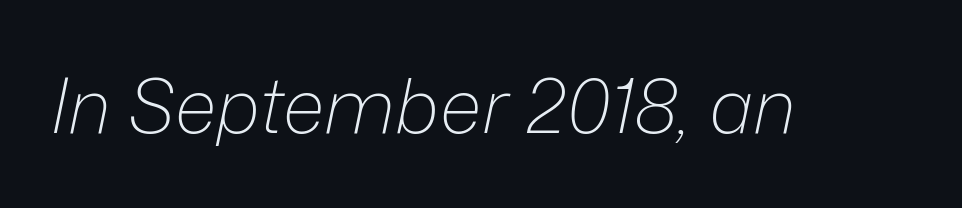
The image shows 75 px light type, italic (leaning right); set normal letter spacing, not underlined; low stroke contrast and a medium x-height.
